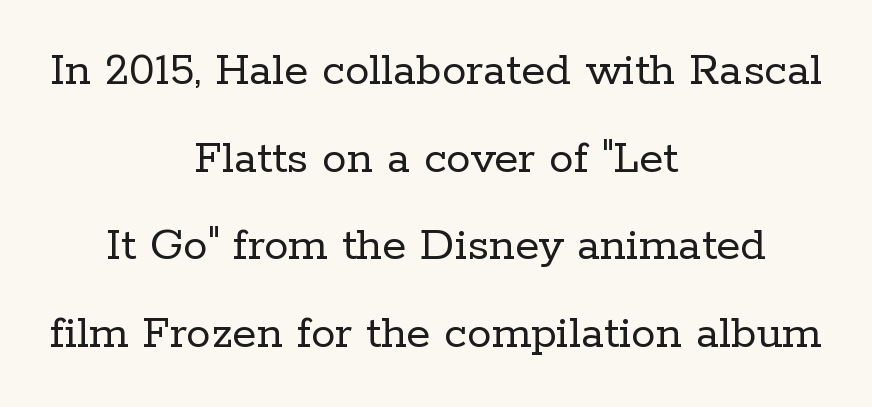
Q: Is the text bold? A: No.
Q: Is the text italic (slanted)? A: No, it is upright.
Q: Is the typeface a serif or a sans-serif typeface? A: Serif.
Q: Is the text underlined? A: No.
Q: How is the paragraph aligned? A: Centered.
Q: Is the spacing between letters normal or unusually wide? A: Normal.
Q: Width (condensed, normal, or wide)? A: Normal.
Q: Stroke contrast? A: Low.
Q: x-height? A: Medium.
Q: Monospaced? A: No.
